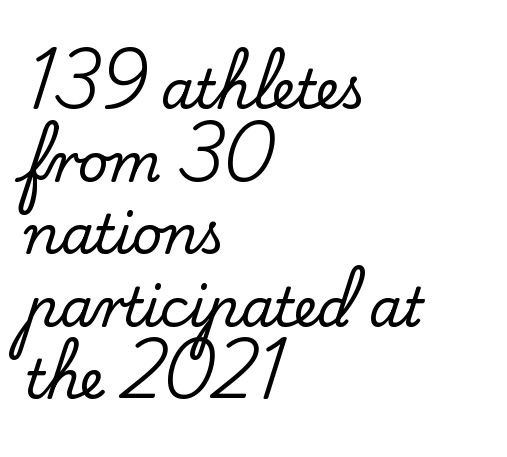
The image shows 53 px serif type; set left-aligned, normal line spacing (1.37x), normal letter spacing, not underlined; low stroke contrast and a small x-height.
